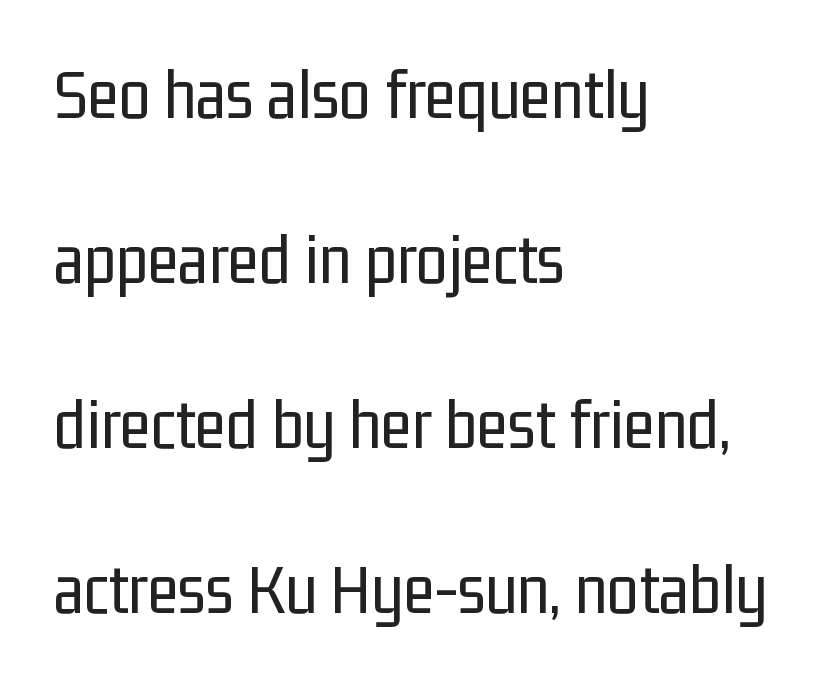
Left-aligned paragraph, ragged on the right. A bare baseline throughout the passage. The face used here is rendered with its standard letterfit. You can tell it's not italic because the verticals are truly vertical. Letters have the restrained weight of plain body copy at most. Each new line begins a long way beneath the previous one.
